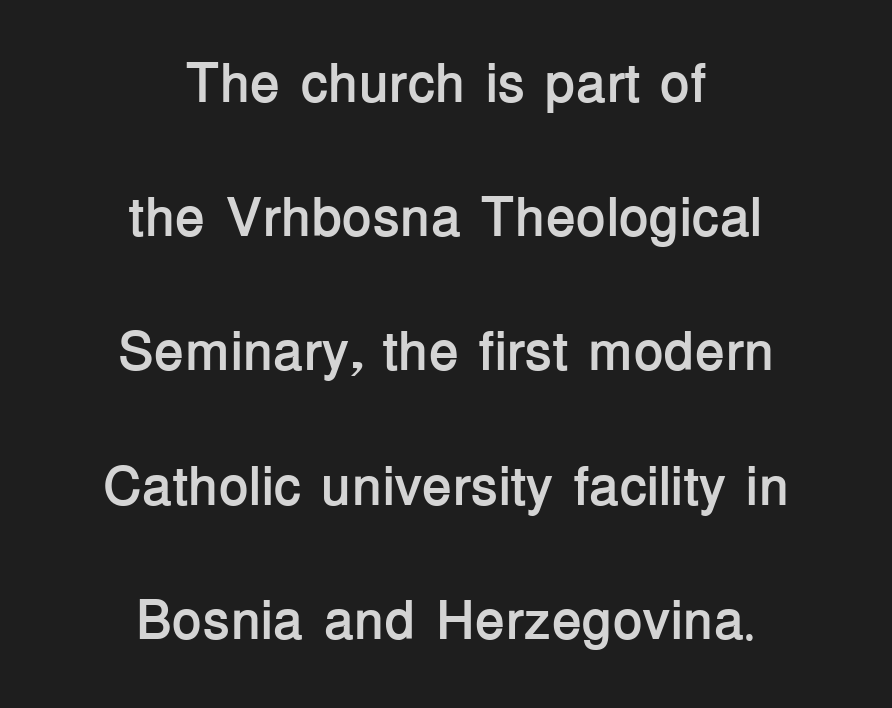
{"serif": "no", "italic": "no", "bold": "yes", "weight": "semibold", "width": "normal", "stroke_contrast": "low", "x_height": "medium", "monospaced": "no", "underline": "no", "align": "center", "line_spacing": "loose", "line_spacing_ratio": 2.44, "letter_spacing": "normal", "letter_spacing_em": 0.0, "glyph_px": 55}
